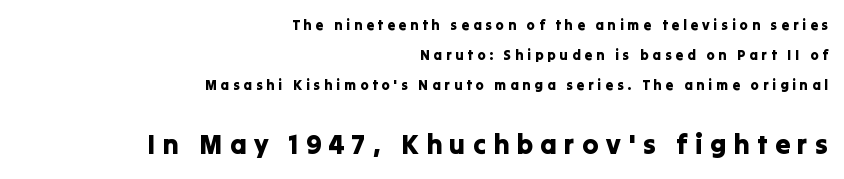
Q: Is the text italic (slanted)? A: No, it is upright.
Q: Is the text underlined? A: No.
Q: How is the paragraph aligned? A: Right-aligned.
Q: Is the spacing between letters normal or unusually wide? A: Unusually wide.
Q: Is the spacing between lines tight, normal or loose? A: Loose.
Q: Which block of text is set in a larger size, the first (top) or the second (bottom)? A: The second (bottom) one.
